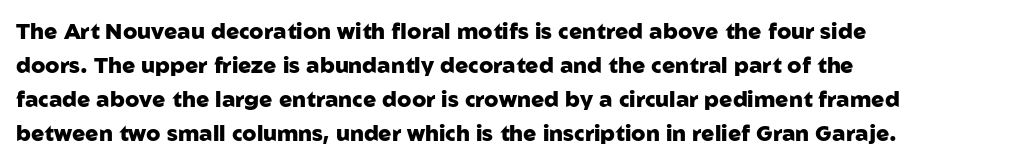
The image shows 22 px bold type, upright; set left-aligned, normal line spacing (1.55x), normal letter spacing, not underlined.
